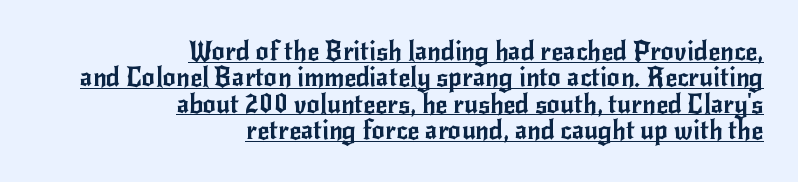
Q: Is the text italic (slanted)? A: No, it is upright.
Q: Is the text underlined? A: Yes.
Q: How is the paragraph aligned? A: Right-aligned.
Q: Is the spacing between letters normal or unusually wide? A: Normal.
Q: Is the spacing between lines tight, normal or loose? A: Tight.
